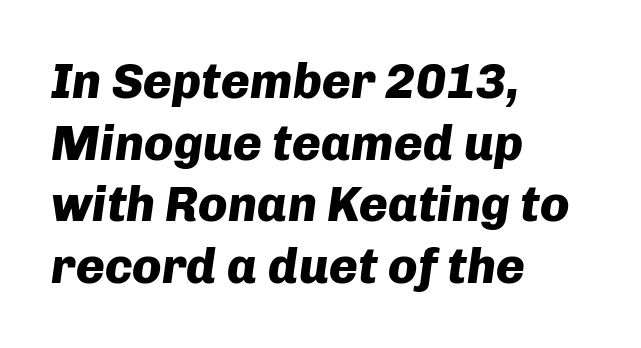
{"italic": "yes", "lean": "right", "slant_degrees": 8, "bold": "yes", "weight": "heavy", "width": "normal", "stroke_contrast": "low", "x_height": "medium", "monospaced": "no", "underline": "no", "align": "left", "line_spacing": "normal", "line_spacing_ratio": 1.26, "letter_spacing": "normal", "letter_spacing_em": 0.0, "glyph_px": 49}
